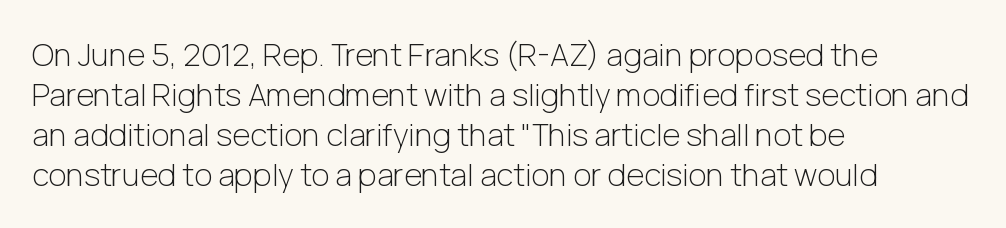
The image shows 31 px light sans-serif type, upright; set left-aligned, normal line spacing (1.29x), normal letter spacing, not underlined; low stroke contrast and a medium x-height.
